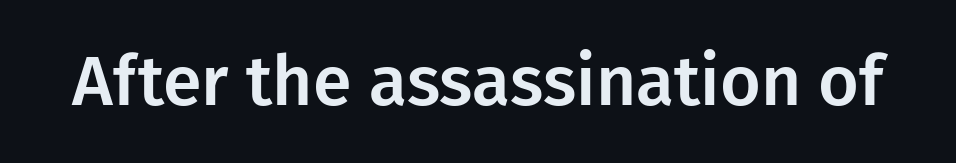
Q: Is the text italic (slanted)? A: No, it is upright.
Q: Is the typeface a serif or a sans-serif typeface? A: Sans-serif.
Q: Is the text underlined? A: No.
Q: Is the spacing between letters normal or unusually wide? A: Normal.
Q: Width (condensed, normal, or wide)? A: Normal.
Q: Stroke contrast? A: Low.
Q: x-height? A: Medium.
Q: Monospaced? A: No.
